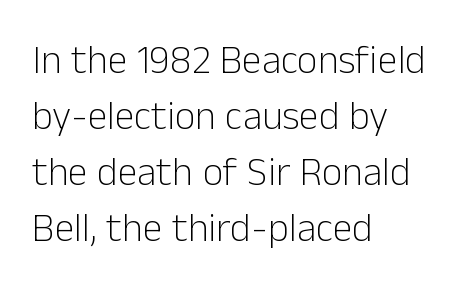
The rag falls on the right side of this text block. Caption: standard tracking, unaltered. Character widths vary here, with narrow letters taking less room than wide ones. A typesetter would mark this as roman, not italic. Is the type heavy? It reads as light-to-regular instead. Students, observe: this is what conventionally led text looks like.
